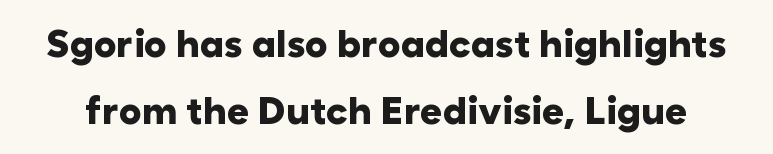
Every character sits straight up, as roman type does. The characters look thick and weighty, a clear bold. The space directly below the letters is spotless. Do the characters align in a grid? No, the font is proportional. A typesetter would label this face a sans.
